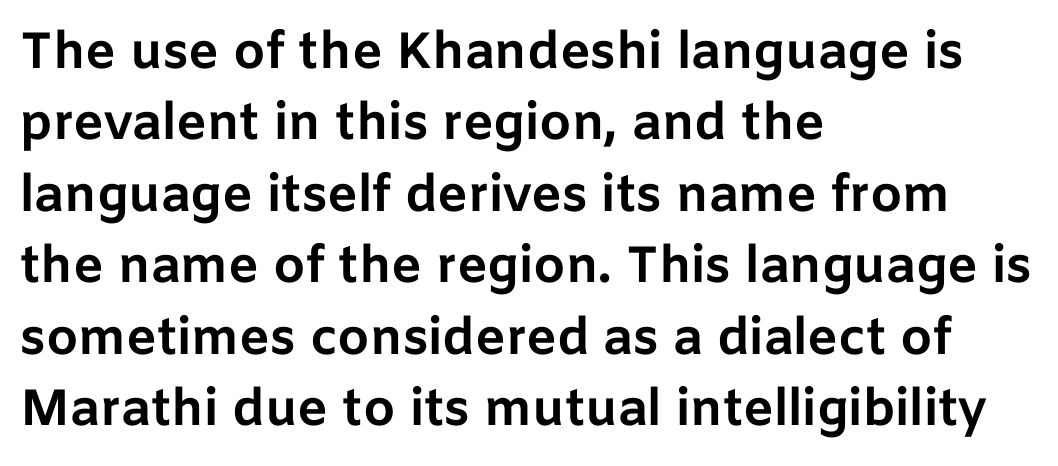
{"serif": "no", "italic": "no", "bold": "yes", "weight": "bold", "width": "normal", "stroke_contrast": "low", "x_height": "medium", "monospaced": "no", "underline": "no", "align": "left", "line_spacing": "normal", "line_spacing_ratio": 1.4, "letter_spacing": "normal", "letter_spacing_em": 0.0, "glyph_px": 51}
